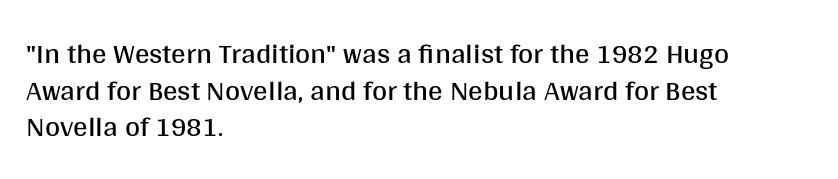
The specimen omits any rule beneath the text block's lines. The glyphs in this specimen are sans serif. This sample has the flowing, uneven cadence of proportional lettering. What stands out about the letter spacing? Nothing — it is the standard amount.
